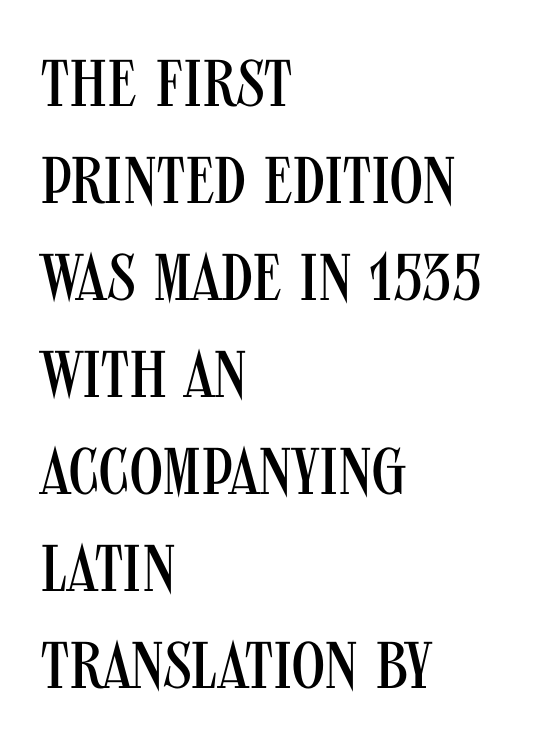
Q: Is the text bold? A: No.
Q: Is the text italic (slanted)? A: No, it is upright.
Q: Is the typeface a serif or a sans-serif typeface? A: Sans-serif.
Q: Is the text underlined? A: No.
Q: How is the paragraph aligned? A: Left-aligned.
Q: Is the spacing between letters normal or unusually wide? A: Normal.
Q: Is the spacing between lines tight, normal or loose? A: Normal.
Q: Width (condensed, normal, or wide)? A: Condensed.
Q: Stroke contrast? A: Medium.
Q: x-height? A: Large.
Q: Monospaced? A: No.
